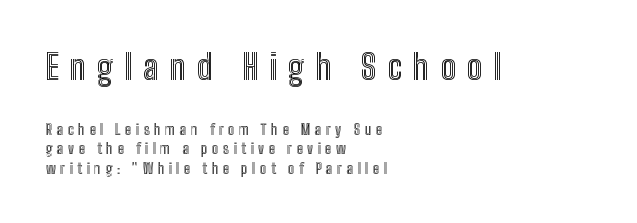
The image shows 34 px condensed type, upright; set left-aligned, normal line spacing (1.4x), unusually wide letter spacing (+0.33 em), not underlined; the first (top) block is 2.43x larger; a medium x-height.
